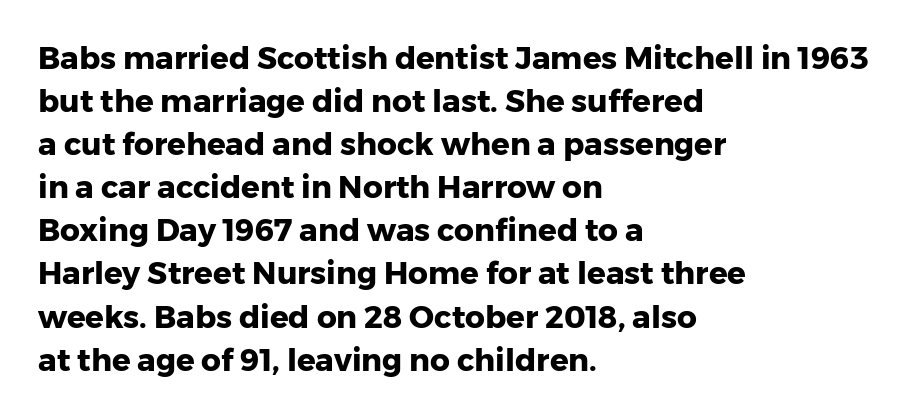
The image shows 31 px heavy sans-serif type, upright; set left-aligned, normal line spacing (1.39x), normal letter spacing, not underlined; low stroke contrast and a medium x-height.
